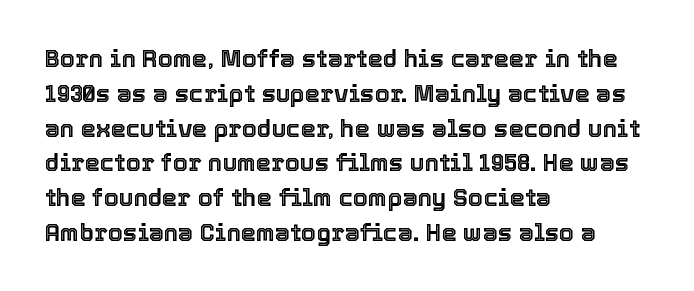
{"italic": "no", "underline": "no", "align": "left", "line_spacing": "normal", "line_spacing_ratio": 1.45, "letter_spacing": "normal", "letter_spacing_em": 0.0, "glyph_px": 24}
